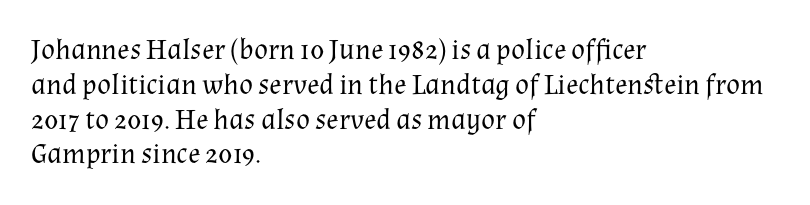
The image shows 29 px regular-weight serif type, upright; set left-aligned, line spacing 1.2x, normal letter spacing, not underlined; medium stroke contrast and a medium x-height.
